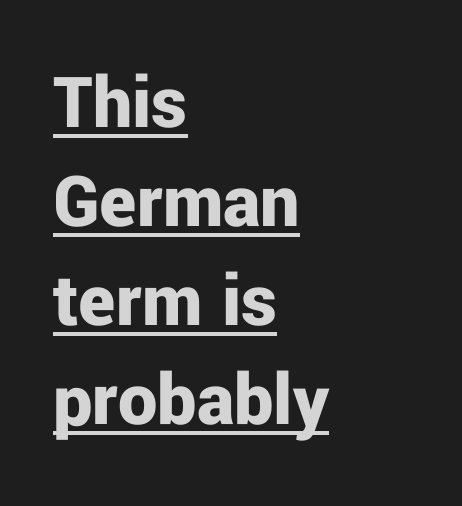
Q: Is the text bold? A: Yes.
Q: Is the text italic (slanted)? A: No, it is upright.
Q: Is the typeface a serif or a sans-serif typeface? A: Sans-serif.
Q: Is the text underlined? A: Yes.
Q: How is the paragraph aligned? A: Left-aligned.
Q: Is the spacing between letters normal or unusually wide? A: Normal.
Q: Is the spacing between lines tight, normal or loose? A: Normal.
Q: Width (condensed, normal, or wide)? A: Normal.
Q: Stroke contrast? A: Low.
Q: x-height? A: Medium.
Q: Monospaced? A: No.
